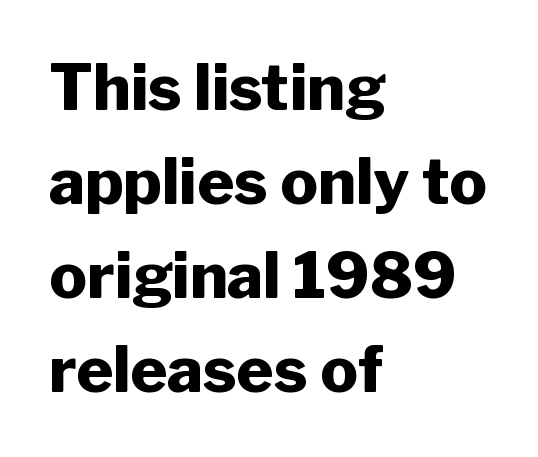
The image shows 63 px heavy sans-serif type, upright; set left-aligned, normal line spacing (1.49x), normal letter spacing, not underlined; low stroke contrast and a medium x-height.
